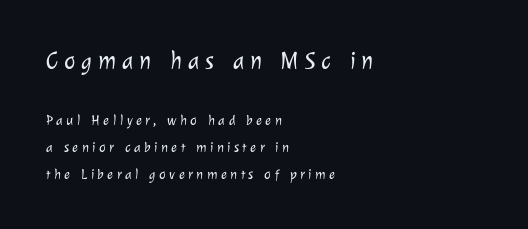
Left-aligned paragraph, ragged on the right. These lines stand farther apart than default settings would place them. A student would notice the top passage is typeset larger than what follows. The passage shown is not underscored anywhere. The weight tops out at a normal text grade. Look at the tracking — it's clearly loosened, letters drifting apart.
